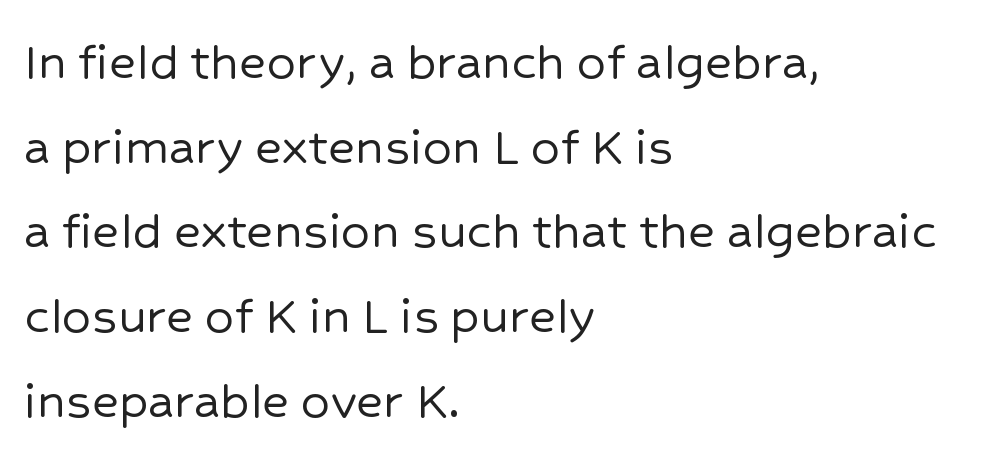
The image shows 58 px sans-serif type, upright; set left-aligned, normal line spacing (1.46x), normal letter spacing, not underlined; low stroke contrast and a medium x-height.
